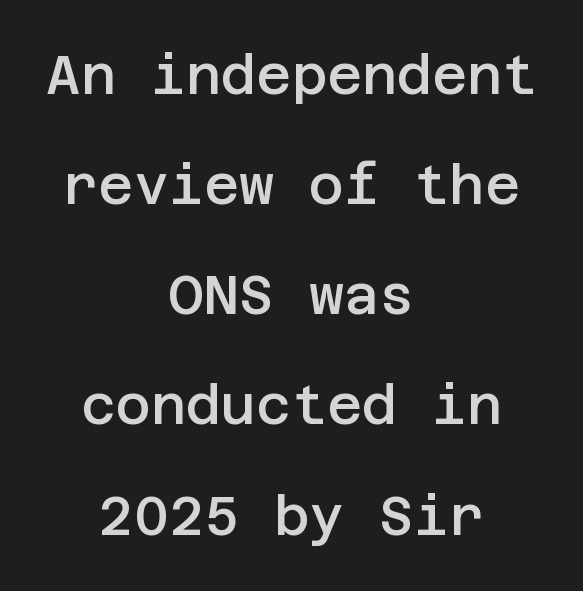
Q: Is the text bold? A: Semi-bold.
Q: Is the text italic (slanted)? A: No, it is upright.
Q: Is the typeface a serif or a sans-serif typeface? A: Sans-serif.
Q: Is the text underlined? A: No.
Q: How is the paragraph aligned? A: Centered.
Q: Is the spacing between letters normal or unusually wide? A: Normal.
Q: Is the spacing between lines tight, normal or loose? A: Loose.
Q: Width (condensed, normal, or wide)? A: Normal.
Q: Stroke contrast? A: Low.
Q: x-height? A: Large.
